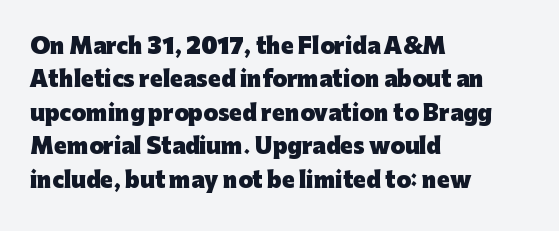
Q: Is the text bold? A: Yes.
Q: Is the text italic (slanted)? A: No, it is upright.
Q: Is the text underlined? A: No.
Q: How is the paragraph aligned? A: Left-aligned.
Q: Is the spacing between letters normal or unusually wide? A: Normal.
Q: Is the spacing between lines tight, normal or loose? A: Normal.
